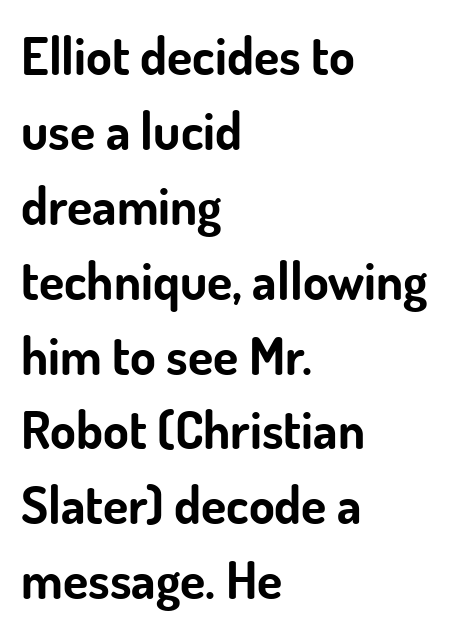
The image shows 52 px bold sans-serif type, upright; set left-aligned, normal line spacing (1.44x), normal letter spacing, not underlined; low stroke contrast and a small x-height.
